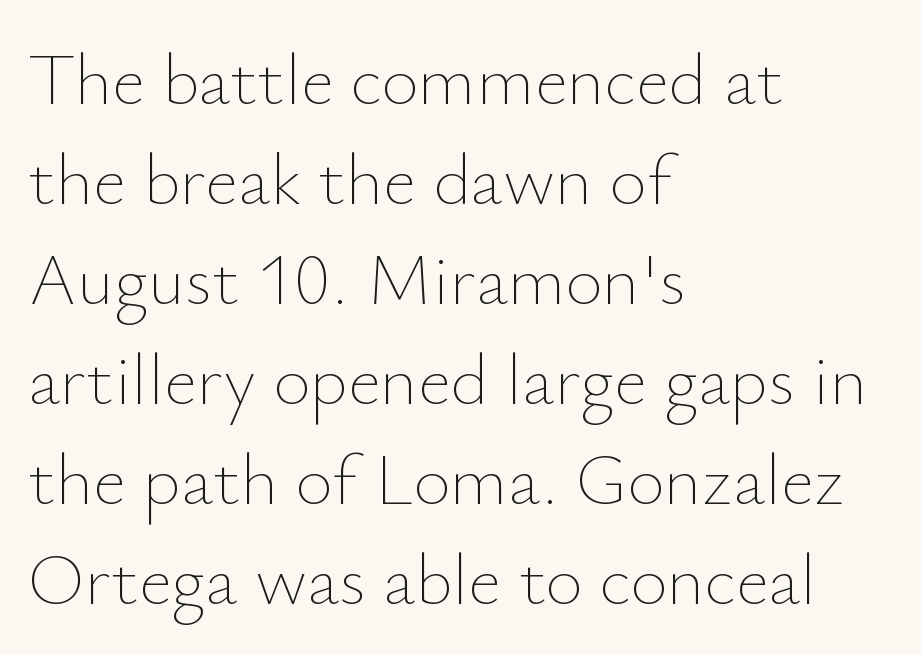
Beneath every word, the page is bare. The letters stand upright; this is a roman face. A typesetter would call this leading conventional body-copy spacing. What stands out about the letter spacing? Nothing — it is the standard amount. You could not count columns in this text — the font is proportionally spaced.
